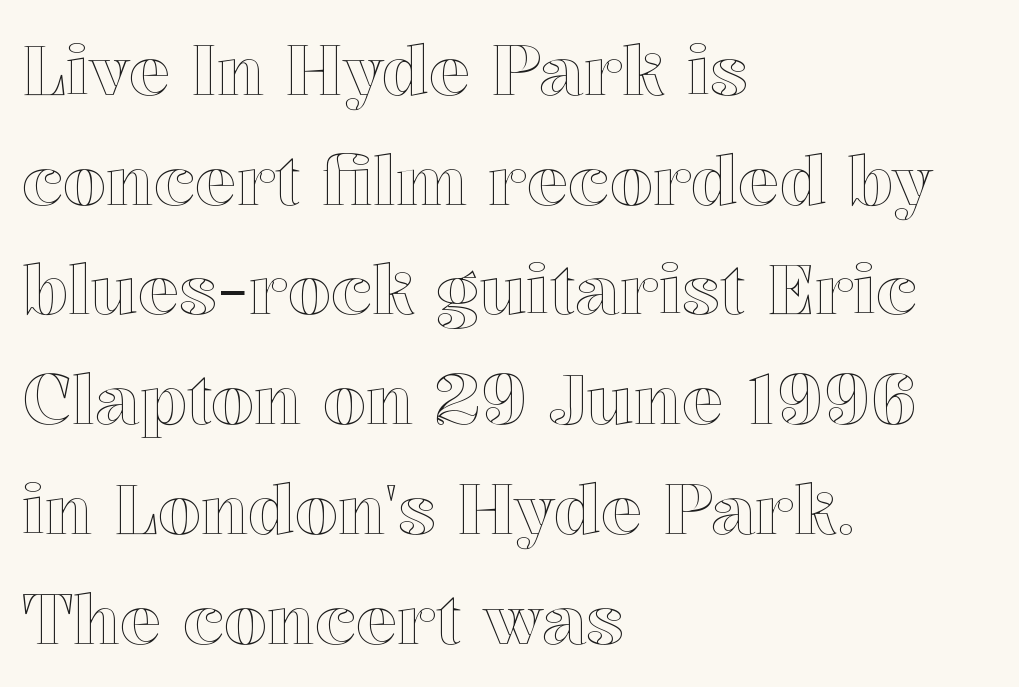
The image shows 69 px text type, upright; set left-aligned, normal line spacing (1.59x), normal letter spacing, not underlined; a medium x-height.
